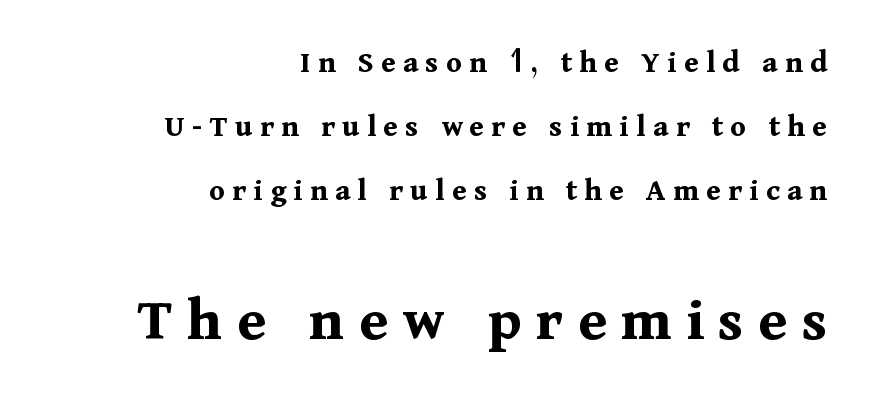
Q: Is the text bold? A: Yes.
Q: Is the text italic (slanted)? A: No, it is upright.
Q: Is the typeface a serif or a sans-serif typeface? A: Serif.
Q: Is the text underlined? A: No.
Q: How is the paragraph aligned? A: Right-aligned.
Q: Is the spacing between letters normal or unusually wide? A: Unusually wide.
Q: Is the spacing between lines tight, normal or loose? A: Loose.
Q: Which block of text is set in a larger size, the first (top) or the second (bottom)? A: The second (bottom) one.
Q: Width (condensed, normal, or wide)? A: Normal.
Q: Stroke contrast? A: Medium.
Q: x-height? A: Medium.
Q: Monospaced? A: No.
